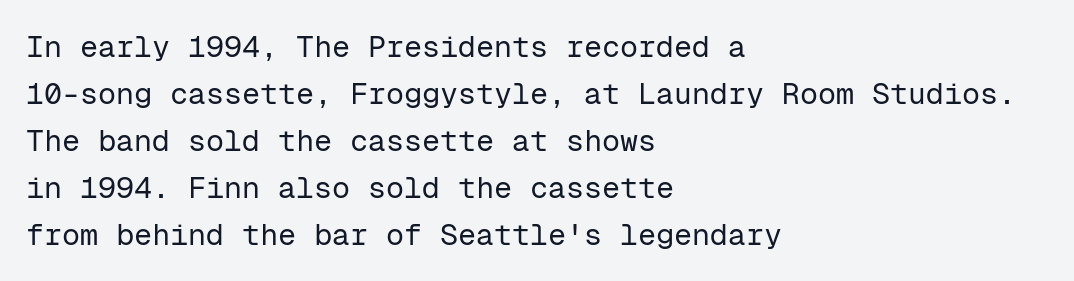
{"serif": "no", "italic": "no", "bold": "no", "weight": "regular", "width": "normal", "stroke_contrast": "low", "x_height": "medium", "monospaced": "yes", "underline": "no", "align": "left", "line_spacing": "normal", "line_spacing_ratio": 1.57, "letter_spacing": "normal", "letter_spacing_em": 0.0, "glyph_px": 30}
